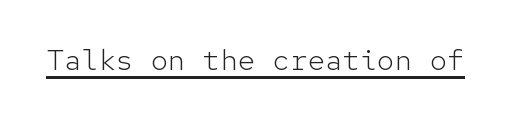
The image shows 29 px light sans-serif type, upright, monospaced; set normal letter spacing, underlined; low stroke contrast and a medium x-height.
